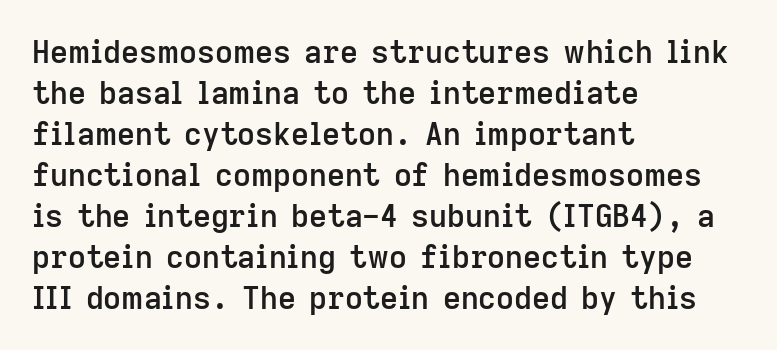
Q: Is the text bold? A: Semi-bold.
Q: Is the text italic (slanted)? A: No, it is upright.
Q: Is the typeface a serif or a sans-serif typeface? A: Sans-serif.
Q: Is the text underlined? A: No.
Q: How is the paragraph aligned? A: Left-aligned.
Q: Is the spacing between letters normal or unusually wide? A: Normal.
Q: Is the spacing between lines tight, normal or loose? A: Normal.
Q: Width (condensed, normal, or wide)? A: Normal.
Q: Stroke contrast? A: Low.
Q: x-height? A: Medium.
Q: Monospaced? A: No.
